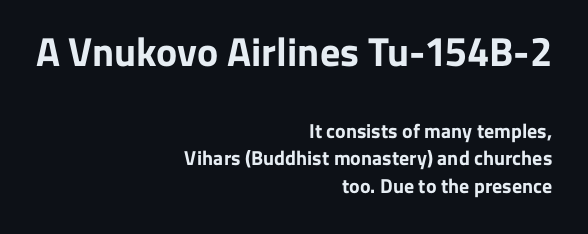
{"serif": "no", "italic": "no", "bold": "yes", "weight": "bold", "width": "normal", "stroke_contrast": "low", "x_height": "medium", "monospaced": "no", "underline": "no", "align": "right", "line_spacing": "normal", "line_spacing_ratio": 1.37, "letter_spacing": "normal", "letter_spacing_em": 0.0, "larger_block": "first", "size_ratio": 2.0, "glyph_px": 40}
